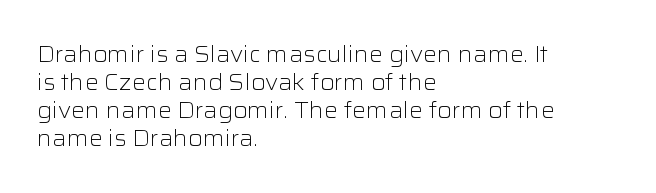
Q: Is the text bold? A: No.
Q: Is the text italic (slanted)? A: No, it is upright.
Q: Is the text underlined? A: No.
Q: How is the paragraph aligned? A: Left-aligned.
Q: Is the spacing between letters normal or unusually wide? A: Normal.
Q: Is the spacing between lines tight, normal or loose? A: Normal.
